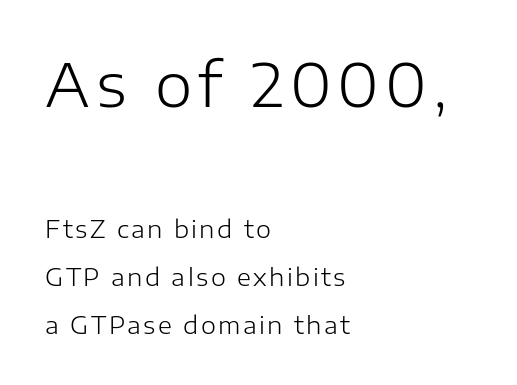
Q: Is the text bold? A: No.
Q: Is the text italic (slanted)? A: No, it is upright.
Q: Is the typeface a serif or a sans-serif typeface? A: Sans-serif.
Q: Is the text underlined? A: No.
Q: How is the paragraph aligned? A: Left-aligned.
Q: Is the spacing between lines tight, normal or loose? A: Loose.
Q: Which block of text is set in a larger size, the first (top) or the second (bottom)? A: The first (top) one.
Q: Width (condensed, normal, or wide)? A: Normal.
Q: Stroke contrast? A: Low.
Q: x-height? A: Medium.
Q: Monospaced? A: No.
